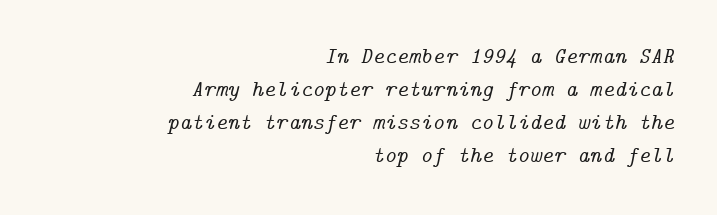
The image shows 23 px text type, italic (leaning right); set right-aligned, normal line spacing (1.43x), normal letter spacing, not underlined.
